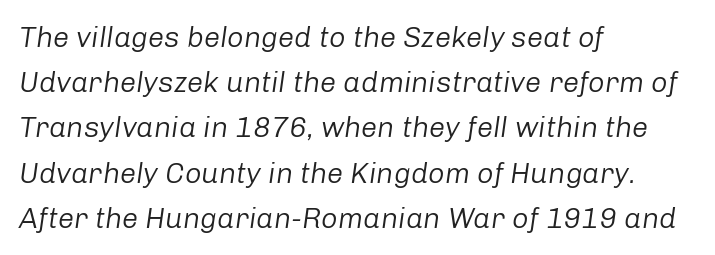
Q: Is the text bold? A: No.
Q: Is the text italic (slanted)? A: Yes, it leans right by about 8 degrees.
Q: Is the text underlined? A: No.
Q: How is the paragraph aligned? A: Left-aligned.
Q: Is the spacing between letters normal or unusually wide? A: Normal.
Q: Is the spacing between lines tight, normal or loose? A: Normal.
Q: Width (condensed, normal, or wide)? A: Normal.
Q: Stroke contrast? A: Low.
Q: x-height? A: Medium.
Q: Monospaced? A: No.
